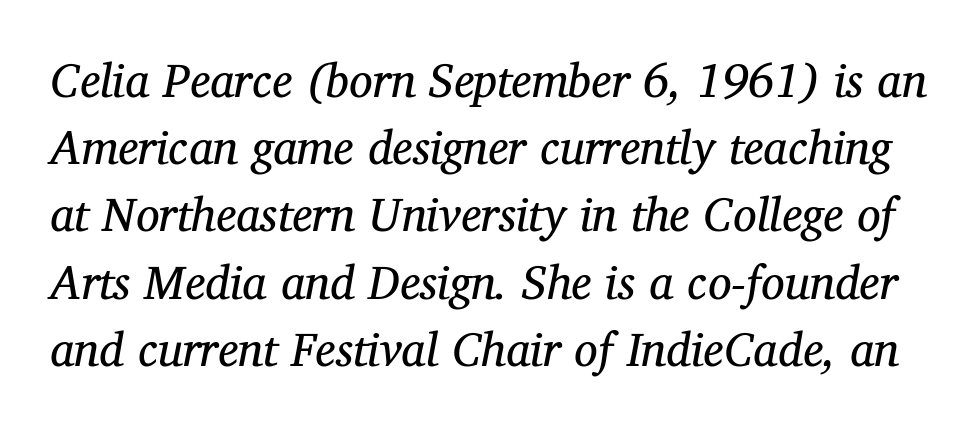
The image shows 47 px regular-weight serif type, italic (leaning right); set normal line spacing (1.43x), normal letter spacing, not underlined; medium stroke contrast and a medium x-height.
